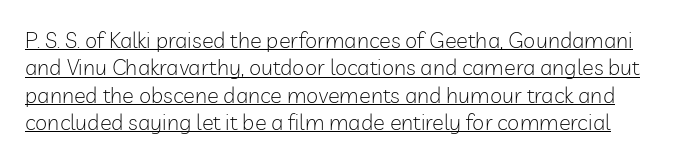
The image shows 22 px text type, upright; set line spacing 1.24x, normal letter spacing, underlined.
